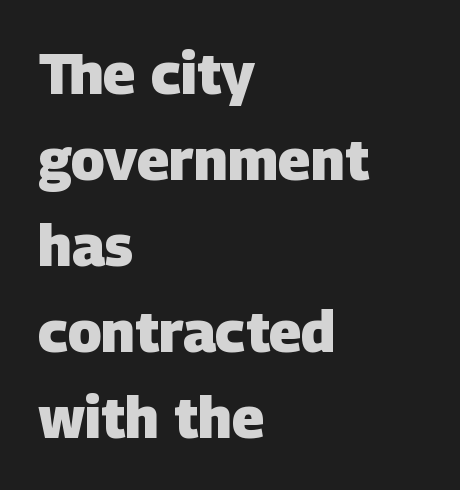
These lines are rendered in a variable-pitch font. Summary of vertical rhythm: regular, with standard interline spacing. A dark, heavy texture on the line: the type is bold. The space beneath each line is pristine and unruled.
